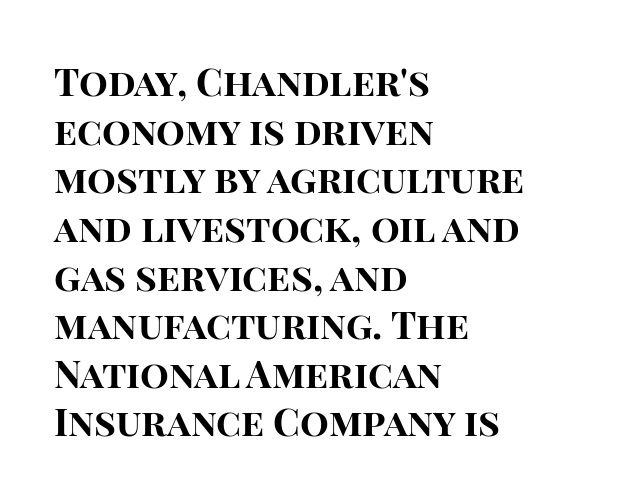
The image shows 38 px bold sans-serif type, upright; set left-aligned, normal line spacing (1.28x), normal letter spacing, not underlined; high stroke contrast and a large x-height.
